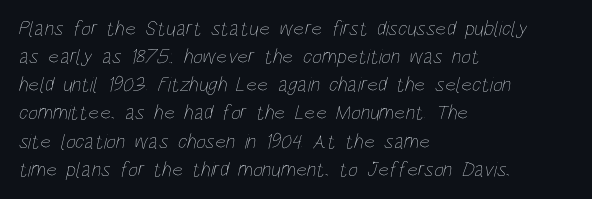
The image shows 21 px text type; set left-aligned, normal line spacing (1.34x), normal letter spacing, not underlined.
